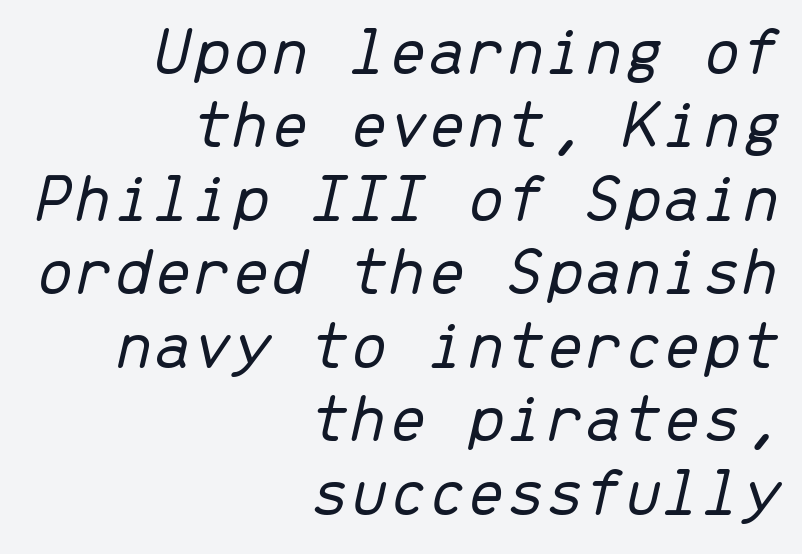
In terms of posture, this sample is oblique. Short note: letters normally spaced. This sample is right-justified, so line beginnings fall wherever the words allow. The block of text is dense from top to bottom, with scant space between rows. Decoration check: the copy has no underline. This sample has the even, mechanical cadence of fixed-width lettering.
